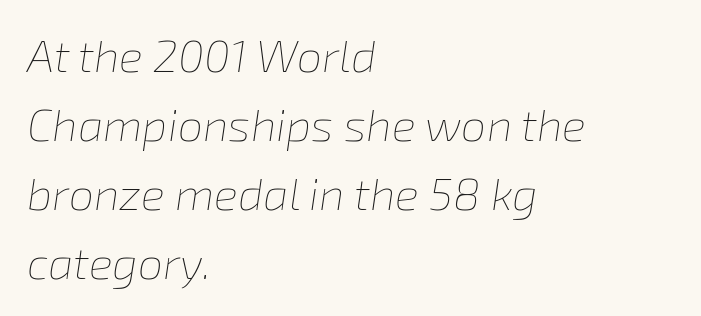
Rule under the text: the space is simply empty. The face looks like a standard text weight, possibly lighter. Characters are canted at an angle relative to the baseline's perpendicular. If you drew a ruler down the left edge, every line would touch it. One glance says typical: line gaps are just what's usual.
